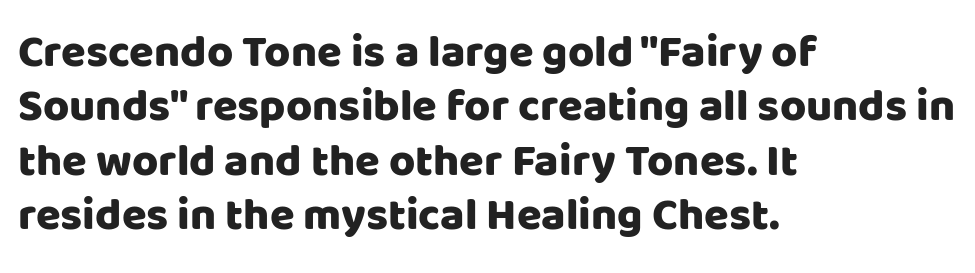
The image shows 45 px sans-serif type, upright; set left-aligned, line spacing 1.21x, normal letter spacing, not underlined; low stroke contrast and a large x-height.
